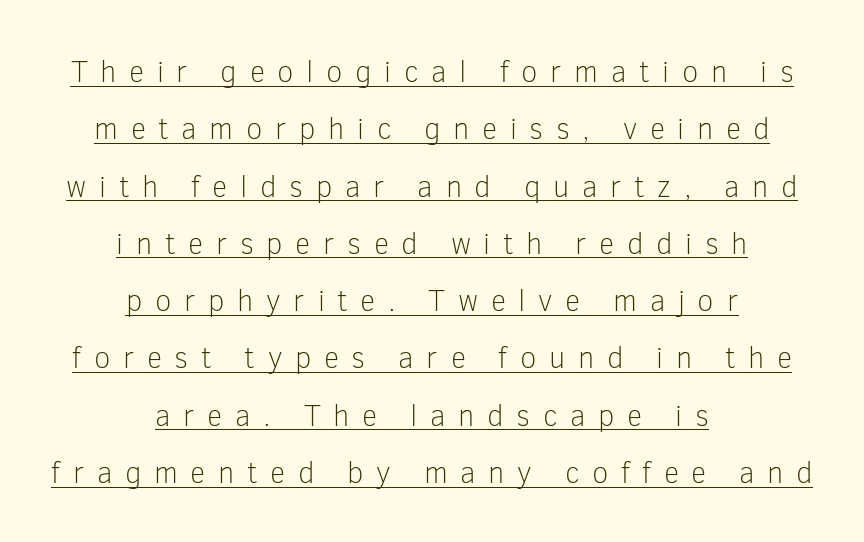
Q: Is the text bold? A: No.
Q: Is the text italic (slanted)? A: No, it is upright.
Q: Is the typeface a serif or a sans-serif typeface? A: Sans-serif.
Q: Is the text underlined? A: Yes.
Q: How is the paragraph aligned? A: Centered.
Q: Is the spacing between letters normal or unusually wide? A: Unusually wide.
Q: Is the spacing between lines tight, normal or loose? A: Loose.
Q: Width (condensed, normal, or wide)? A: Normal.
Q: Stroke contrast? A: Low.
Q: x-height? A: Medium.
Q: Monospaced? A: No.
